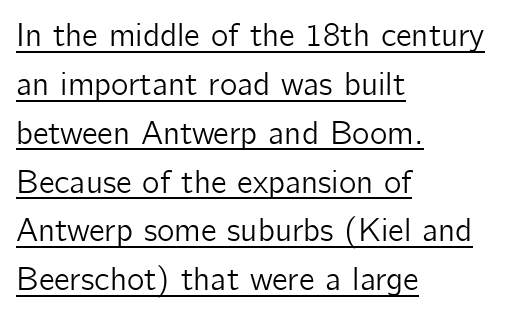
{"serif": "no", "italic": "no", "width": "normal", "stroke_contrast": "low", "x_height": "medium", "monospaced": "no", "underline": "yes", "align": "left", "line_spacing": "normal", "line_spacing_ratio": 1.48, "letter_spacing": "normal", "letter_spacing_em": 0.0, "glyph_px": 33}
